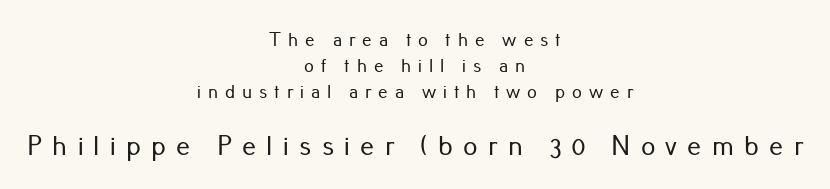
Q: Is the text italic (slanted)? A: No, it is upright.
Q: Is the typeface a serif or a sans-serif typeface? A: Sans-serif.
Q: Is the text underlined? A: No.
Q: How is the paragraph aligned? A: Centered.
Q: Is the spacing between letters normal or unusually wide? A: Unusually wide.
Q: Is the spacing between lines tight, normal or loose? A: Normal.
Q: Which block of text is set in a larger size, the first (top) or the second (bottom)? A: The second (bottom) one.
Q: Width (condensed, normal, or wide)? A: Normal.
Q: Stroke contrast? A: Low.
Q: x-height? A: Small.
Q: Monospaced? A: No.
